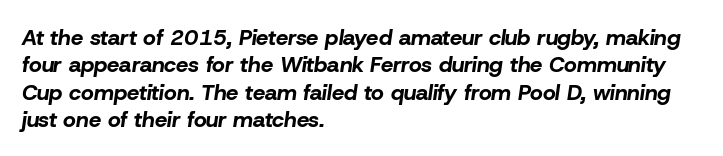
The image shows 22 px bold type, italic (leaning right); set left-aligned, line spacing 1.24x, normal letter spacing, not underlined.
